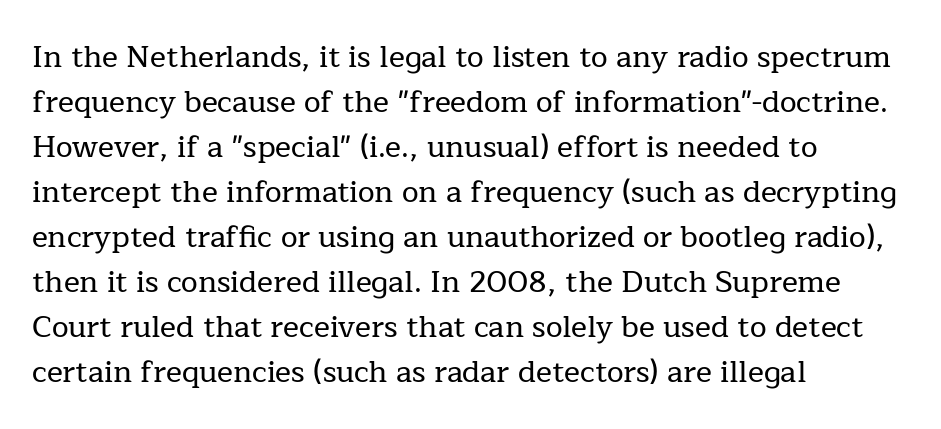
{"serif": "yes", "italic": "no", "width": "normal", "stroke_contrast": "low", "x_height": "medium", "monospaced": "no", "underline": "no", "align": "left", "line_spacing": "normal", "line_spacing_ratio": 1.5, "letter_spacing": "normal", "letter_spacing_em": 0.0, "glyph_px": 30}
